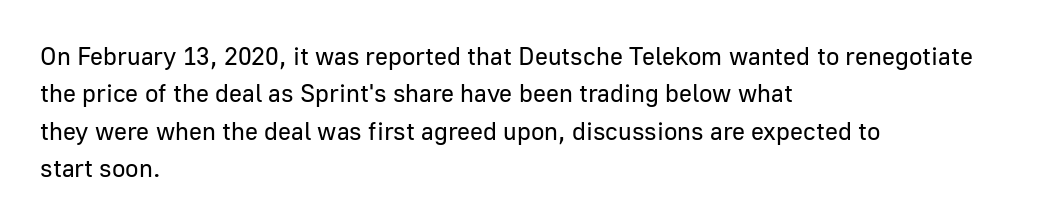
{"italic": "no", "bold": "no", "underline": "no", "align": "left", "line_spacing": "normal", "line_spacing_ratio": 1.5, "letter_spacing": "normal", "letter_spacing_em": 0.0, "glyph_px": 25}
